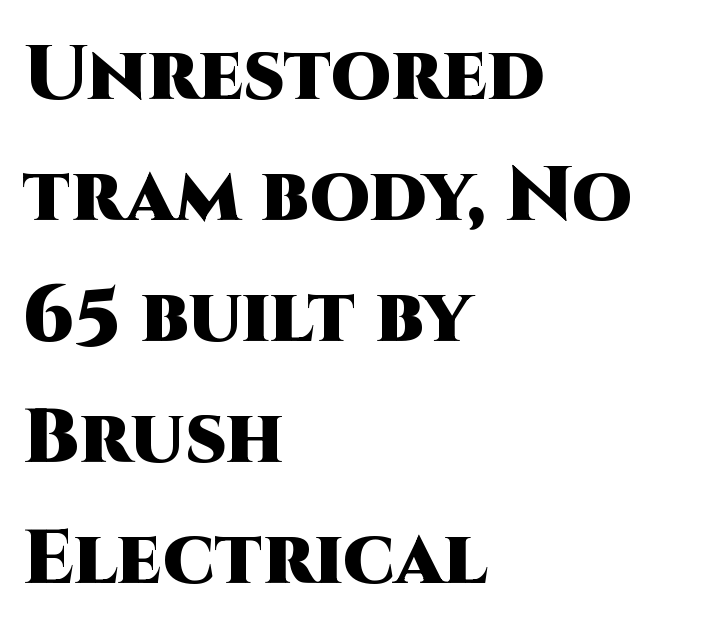
{"serif": "no", "italic": "no", "bold": "yes", "weight": "heavy", "width": "normal", "stroke_contrast": "high", "x_height": "large", "monospaced": "no", "underline": "no", "align": "left", "line_spacing": "normal", "line_spacing_ratio": 1.57, "letter_spacing": "normal", "letter_spacing_em": 0.0, "glyph_px": 77}
